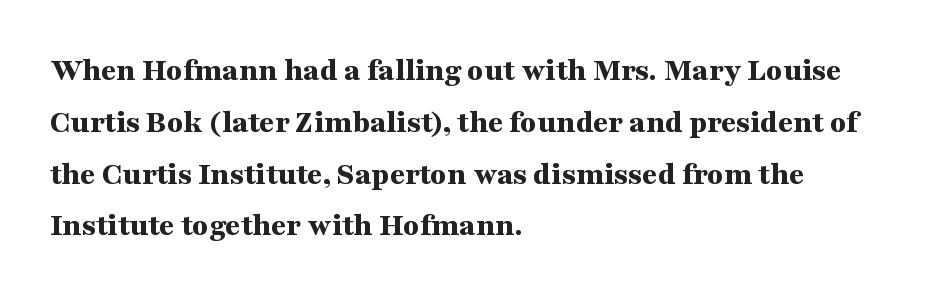
Q: Is the text bold? A: Yes.
Q: Is the text italic (slanted)? A: No, it is upright.
Q: Is the typeface a serif or a sans-serif typeface? A: Serif.
Q: Is the text underlined? A: No.
Q: How is the paragraph aligned? A: Left-aligned.
Q: Is the spacing between letters normal or unusually wide? A: Normal.
Q: Is the spacing between lines tight, normal or loose? A: Normal.
Q: Width (condensed, normal, or wide)? A: Wide.
Q: Stroke contrast? A: Medium.
Q: x-height? A: Medium.
Q: Monospaced? A: No.
